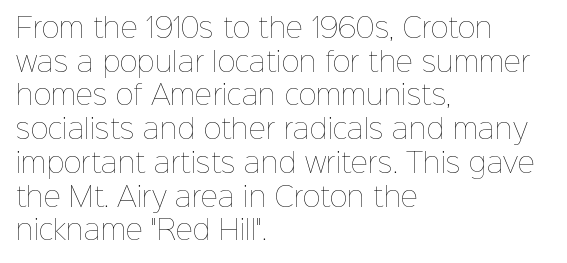
{"italic": "no", "bold": "no", "underline": "no", "align": "left", "line_spacing": "normal", "line_spacing_ratio": 1.25, "letter_spacing": "normal", "letter_spacing_em": 0.0, "glyph_px": 27}
